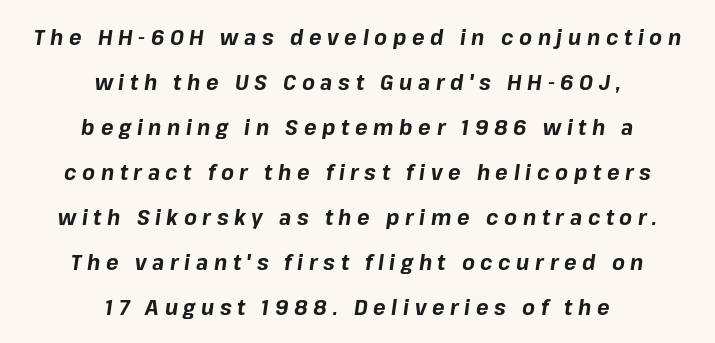
An italicized treatment has been applied to the whole sample. Heft: maximum for text — a bold. The area under the type is left untouched. The line texture is sparse and dotted thanks to wide tracking. Successive baselines arrive slowly, with a big drop between each.
